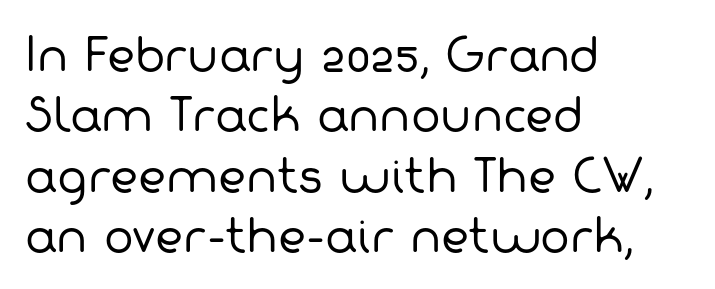
The image shows 44 px regular-weight sans-serif type; set left-aligned, normal line spacing (1.37x), normal letter spacing, not underlined; low stroke contrast and a medium x-height.
